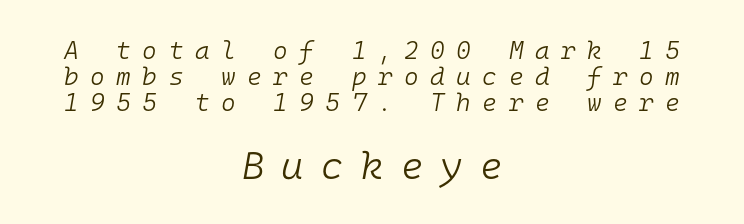
{"italic": "yes", "lean": "right", "slant_degrees": 10, "bold": "no", "weight": "light", "width": "normal", "stroke_contrast": "low", "x_height": "medium", "monospaced": "yes", "underline": "no", "align": "center", "line_spacing": "tight", "line_spacing_ratio": 1.04, "letter_spacing": "wide", "letter_spacing_em": 0.46, "larger_block": "second", "size_ratio": 1.52, "glyph_px": 38}
